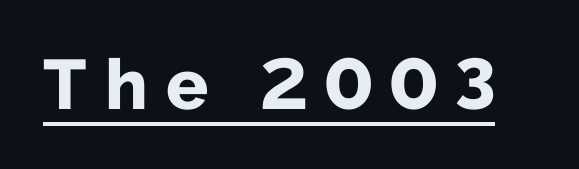
Q: Is the text bold? A: Yes.
Q: Is the text italic (slanted)? A: No, it is upright.
Q: Is the typeface a serif or a sans-serif typeface? A: Sans-serif.
Q: Is the text underlined? A: Yes.
Q: Is the spacing between letters normal or unusually wide? A: Unusually wide.
Q: Width (condensed, normal, or wide)? A: Normal.
Q: Stroke contrast? A: Low.
Q: x-height? A: Medium.
Q: Monospaced? A: No.
